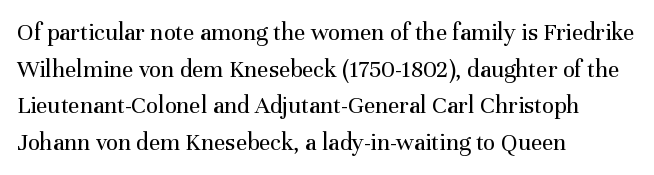
The image shows 25 px text type, upright; set left-aligned, normal line spacing (1.47x), normal letter spacing, not underlined.
